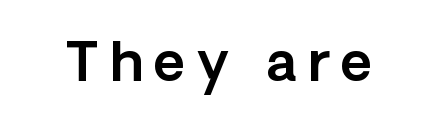
Q: Is the text italic (slanted)? A: No, it is upright.
Q: Is the typeface a serif or a sans-serif typeface? A: Sans-serif.
Q: Is the text underlined? A: No.
Q: Is the spacing between letters normal or unusually wide? A: Unusually wide.
Q: Width (condensed, normal, or wide)? A: Normal.
Q: x-height? A: Medium.
Q: Monospaced? A: No.
